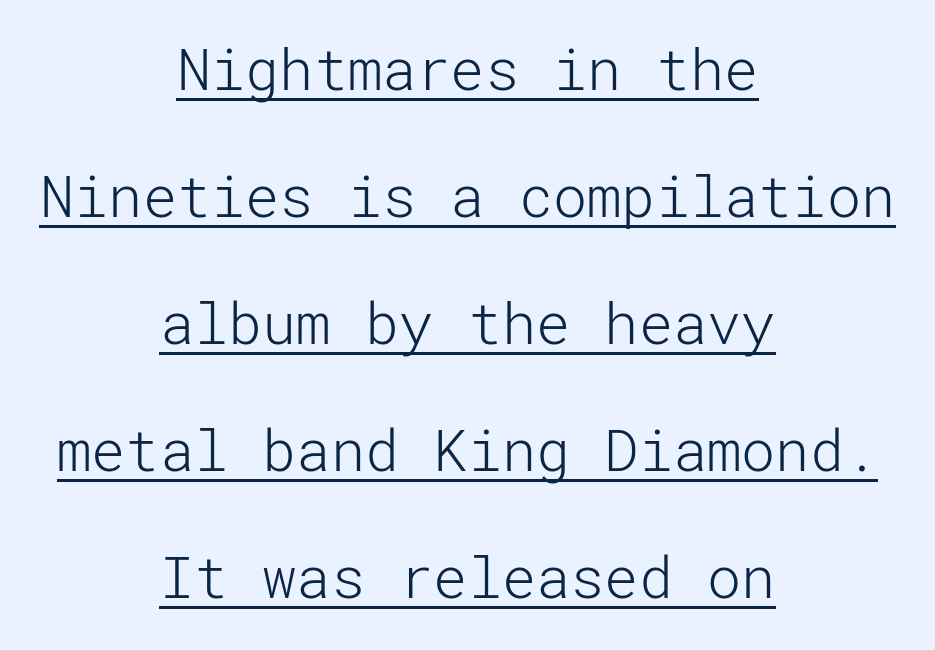
Q: Is the text bold? A: No.
Q: Is the text italic (slanted)? A: No, it is upright.
Q: Is the typeface a serif or a sans-serif typeface? A: Sans-serif.
Q: Is the text underlined? A: Yes.
Q: How is the paragraph aligned? A: Centered.
Q: Is the spacing between letters normal or unusually wide? A: Normal.
Q: Is the spacing between lines tight, normal or loose? A: Loose.
Q: Width (condensed, normal, or wide)? A: Normal.
Q: Stroke contrast? A: Low.
Q: x-height? A: Medium.
